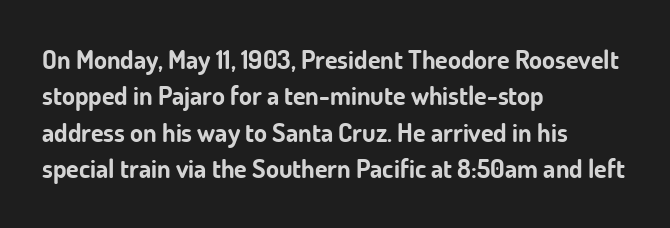
{"italic": "no", "bold": "yes", "underline": "no", "align": "left", "line_spacing": "normal", "line_spacing_ratio": 1.4, "letter_spacing": "normal", "letter_spacing_em": 0.0, "glyph_px": 26}
